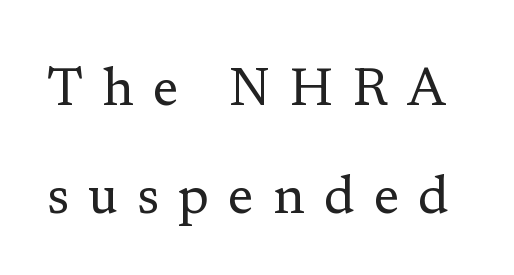
The image shows 53 px regular-weight serif type, upright; set loose line spacing (2.04x), unusually wide letter spacing (+0.36 em), not underlined; low stroke contrast and a medium x-height.
